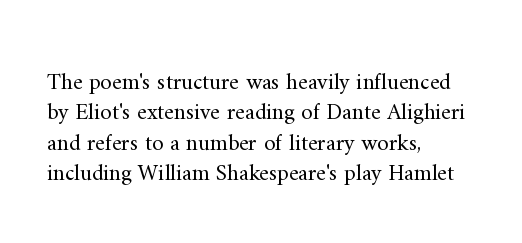
Q: Is the text bold? A: No.
Q: Is the text italic (slanted)? A: No, it is upright.
Q: Is the text underlined? A: No.
Q: How is the paragraph aligned? A: Left-aligned.
Q: Is the spacing between letters normal or unusually wide? A: Normal.
Q: Is the spacing between lines tight, normal or loose? A: Normal.
